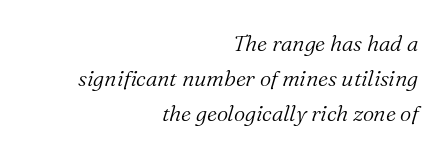
The image shows 22 px text type, italic (leaning right); set right-aligned, normal line spacing (1.58x), normal letter spacing, not underlined.
